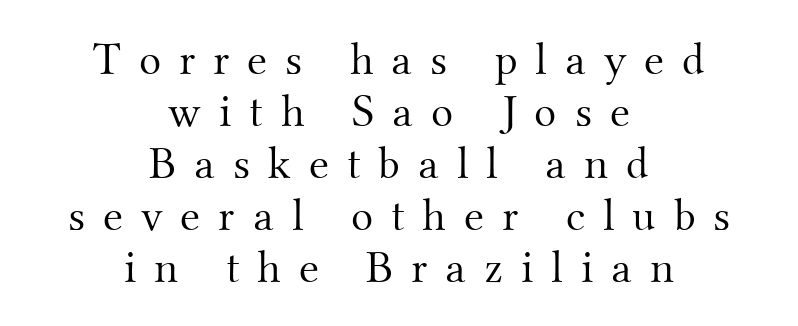
Short note: letters widely spaced. Letterform terminals end in serifs throughout the passage. Leading is clearly below the norm, producing a dense column. A student would call this center alignment; a typographer would say set centered. A light-to-regular cut is what we see here.
